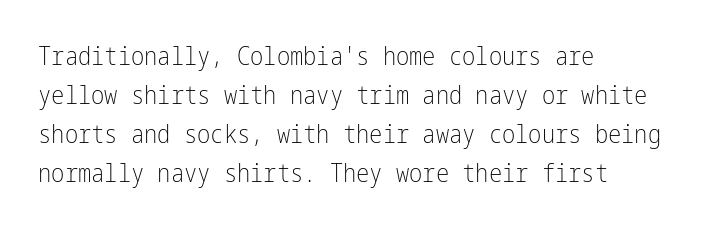
The image shows 25 px text type, upright; set left-aligned, normal line spacing (1.56x), normal letter spacing, not underlined.
